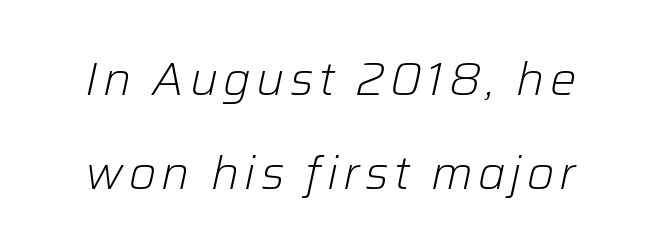
{"italic": "yes", "lean": "right", "slant_degrees": 12, "bold": "no", "weight": "light", "width": "normal", "stroke_contrast": "low", "x_height": "medium", "monospaced": "no", "underline": "no", "align": "center", "line_spacing": "loose", "line_spacing_ratio": 2.0, "glyph_px": 47}
